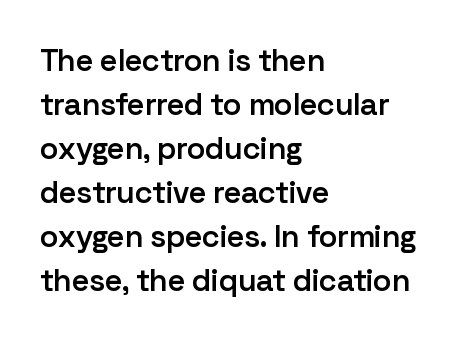
The image shows 31 px semibold sans-serif type, upright; set left-aligned, normal line spacing (1.42x), normal letter spacing, not underlined; low stroke contrast and a medium x-height.
